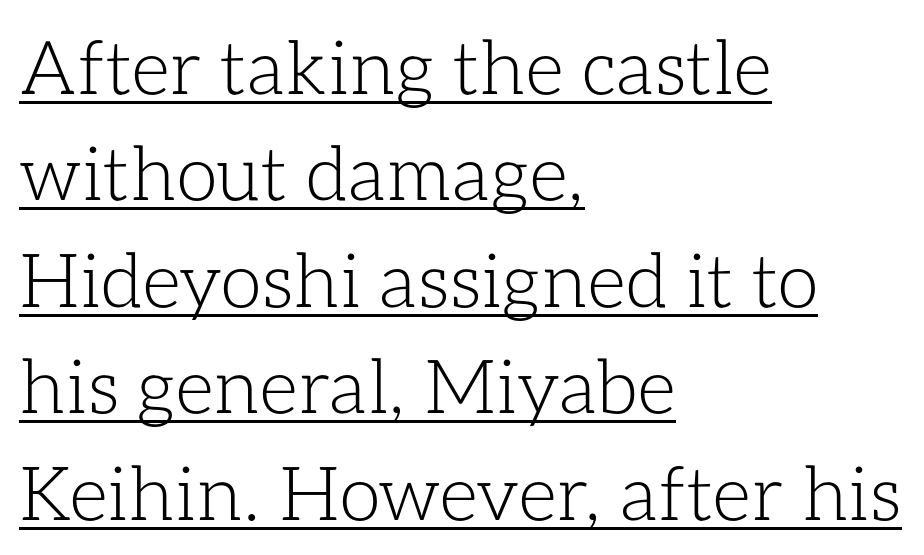
The image shows 75 px light type, upright; set left-aligned, normal line spacing (1.42x), normal letter spacing, underlined; low stroke contrast and a medium x-height.
